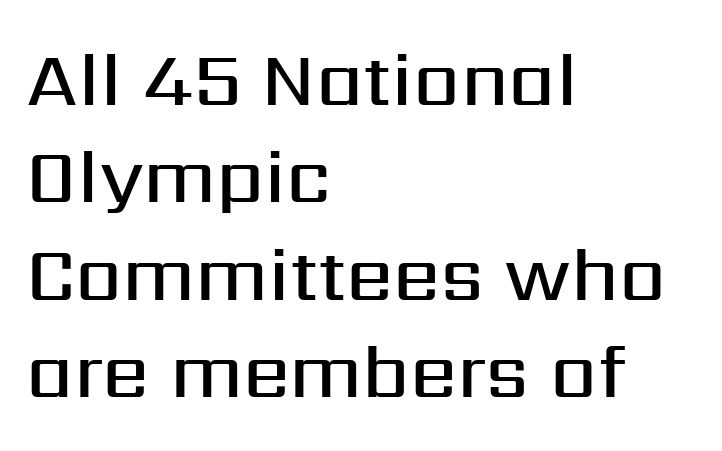
Q: Is the text bold? A: Semi-bold.
Q: Is the text italic (slanted)? A: No, it is upright.
Q: Is the typeface a serif or a sans-serif typeface? A: Sans-serif.
Q: Is the text underlined? A: No.
Q: How is the paragraph aligned? A: Left-aligned.
Q: Is the spacing between letters normal or unusually wide? A: Normal.
Q: Is the spacing between lines tight, normal or loose? A: Normal.
Q: Width (condensed, normal, or wide)? A: Normal.
Q: Stroke contrast? A: Medium.
Q: x-height? A: Medium.
Q: Monospaced? A: No.
